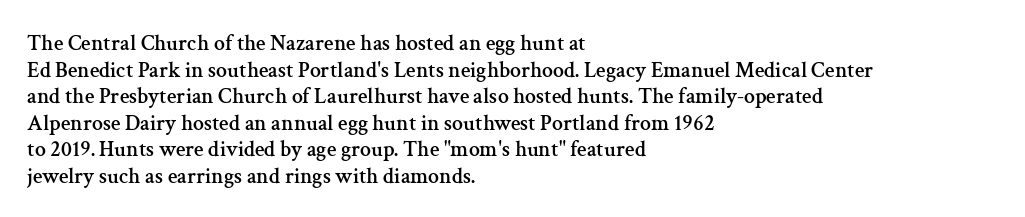
The image shows 22 px text type, upright; set left-aligned, line spacing 1.21x, normal letter spacing, not underlined.
